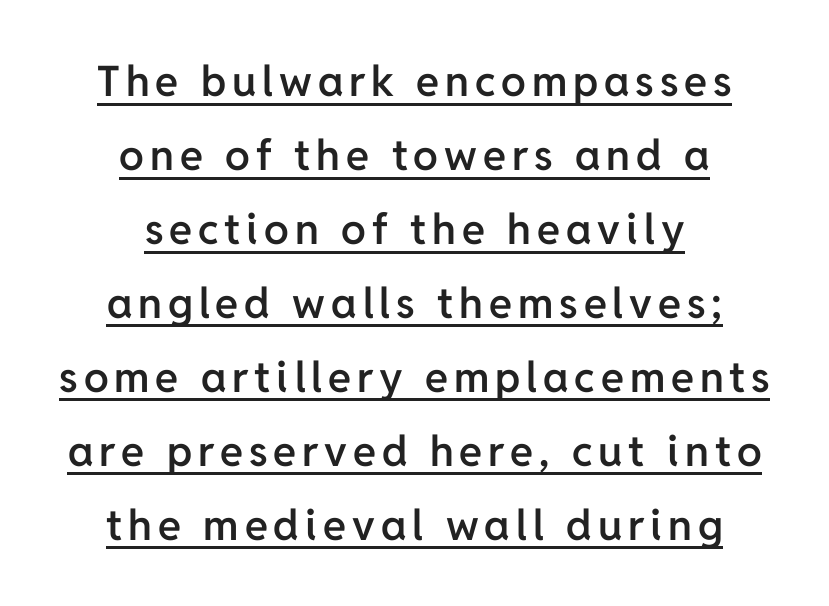
The image shows 42 px semibold sans-serif type, upright; set centered, line spacing 1.76x, underlined; low stroke contrast and a medium x-height.
